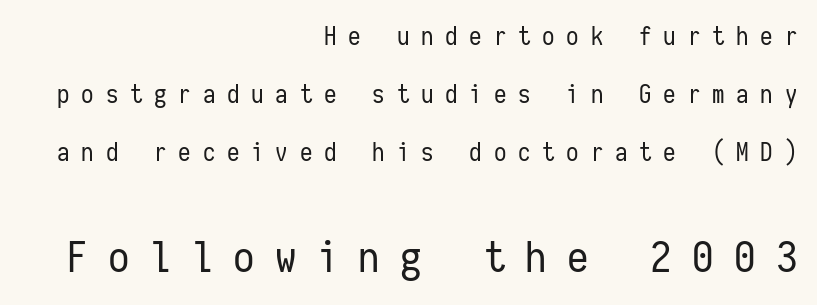
The image shows 43 px regular-weight, condensed sans-serif type, upright, monospaced; set right-aligned, loose line spacing (2.33x), unusually wide letter spacing (+0.47 em), not underlined; the second (bottom) block is 1.72x larger; low stroke contrast and a medium x-height.
